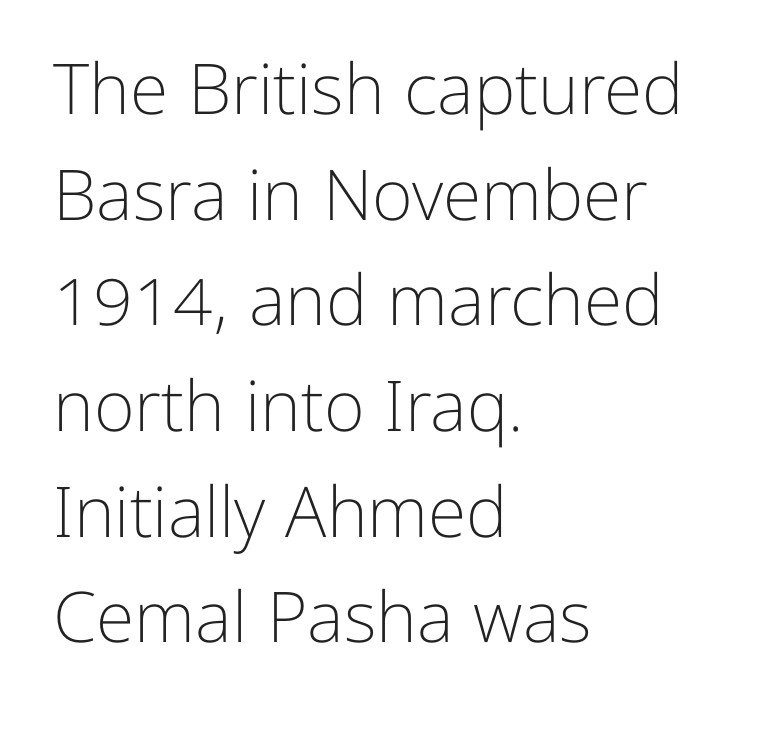
{"serif": "no", "italic": "no", "bold": "no", "weight": "light", "width": "normal", "stroke_contrast": "low", "x_height": "medium", "monospaced": "no", "underline": "no", "align": "left", "line_spacing": "normal", "line_spacing_ratio": 1.51, "letter_spacing": "normal", "letter_spacing_em": 0.0, "glyph_px": 70}
